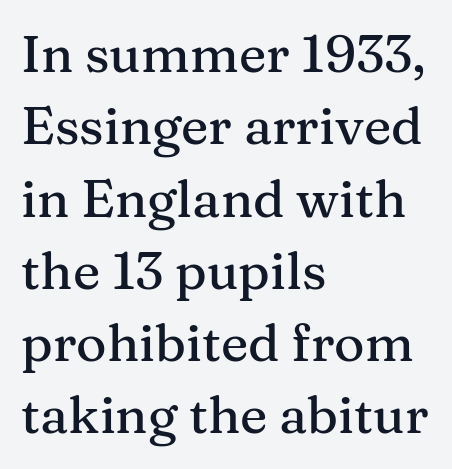
Q: Is the text italic (slanted)? A: No, it is upright.
Q: Is the typeface a serif or a sans-serif typeface? A: Serif.
Q: Is the text underlined? A: No.
Q: How is the paragraph aligned? A: Left-aligned.
Q: Is the spacing between letters normal or unusually wide? A: Normal.
Q: Is the spacing between lines tight, normal or loose? A: Normal.
Q: Width (condensed, normal, or wide)? A: Normal.
Q: Stroke contrast? A: Medium.
Q: x-height? A: Medium.
Q: Monospaced? A: No.
